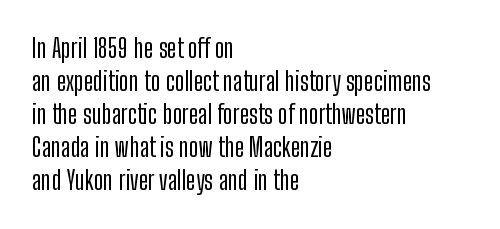
Q: Is the text italic (slanted)? A: No, it is upright.
Q: Is the text underlined? A: No.
Q: How is the paragraph aligned? A: Left-aligned.
Q: Is the spacing between letters normal or unusually wide? A: Normal.
Q: Is the spacing between lines tight, normal or loose? A: Normal.
